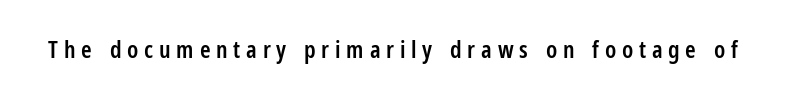
The image shows 24 px text type, upright; set unusually wide letter spacing (+0.24 em), not underlined.
